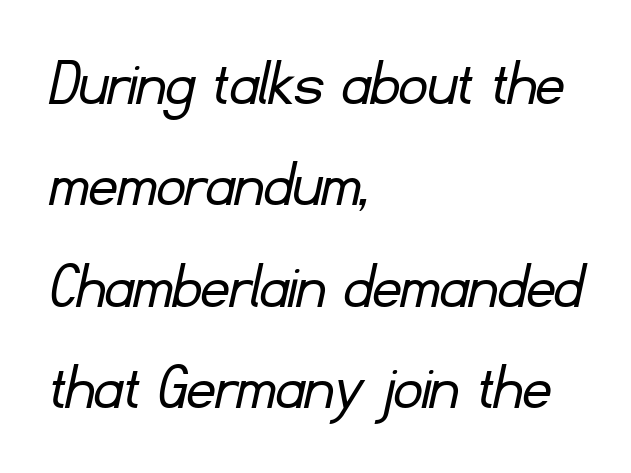
Casual observation: everything's shoved over to the left. Students, observe: this is what conventionally led text looks like. No letter is thick-stroked: the sample isn't bold. The passage shown is typed in a proportional face where columns would drift. The face used here is rendered with its standard letterfit. The string is rendered with underlining switched off.
